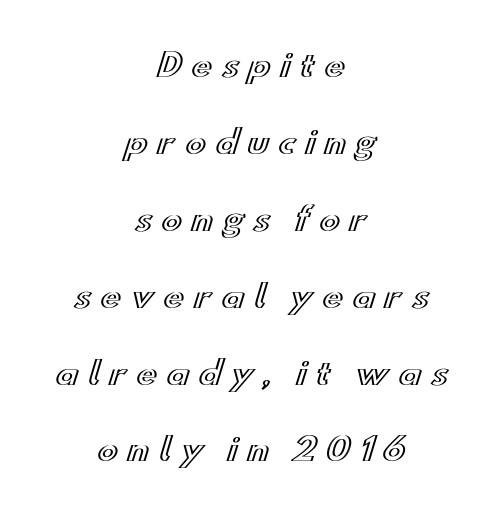
Q: Is the text italic (slanted)? A: Yes.
Q: Is the text underlined? A: No.
Q: How is the paragraph aligned? A: Centered.
Q: Is the spacing between letters normal or unusually wide? A: Unusually wide.
Q: Is the spacing between lines tight, normal or loose? A: Loose.
Q: Width (condensed, normal, or wide)? A: Wide.
Q: x-height? A: Small.
Q: Monospaced? A: No.
